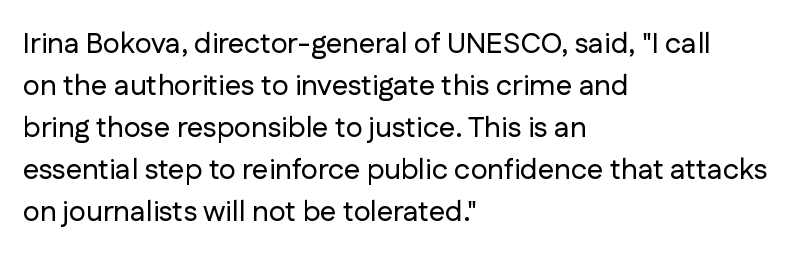
The image shows 29 px sans-serif type, upright; set left-aligned, normal line spacing (1.45x), normal letter spacing, not underlined; low stroke contrast and a medium x-height.
